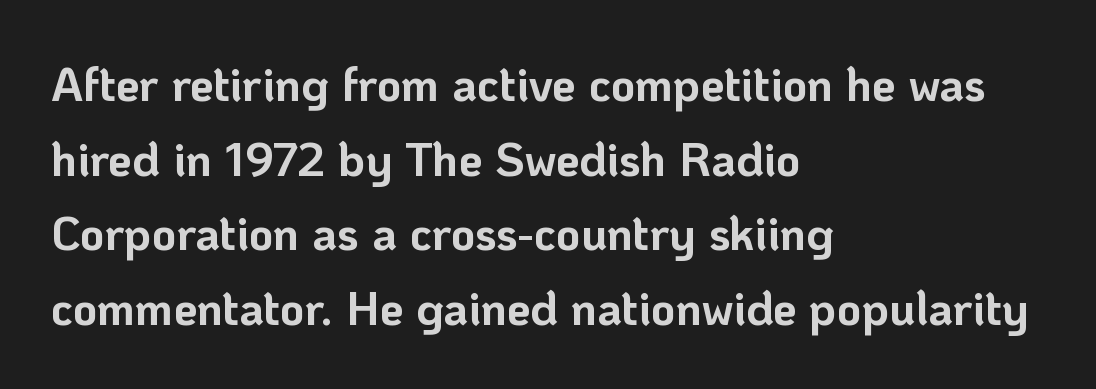
Q: Is the text bold? A: Yes.
Q: Is the text italic (slanted)? A: No, it is upright.
Q: Is the typeface a serif or a sans-serif typeface? A: Sans-serif.
Q: Is the text underlined? A: No.
Q: How is the paragraph aligned? A: Left-aligned.
Q: Is the spacing between letters normal or unusually wide? A: Normal.
Q: Is the spacing between lines tight, normal or loose? A: Normal.
Q: Width (condensed, normal, or wide)? A: Normal.
Q: Stroke contrast? A: Low.
Q: x-height? A: Medium.
Q: Monospaced? A: No.
